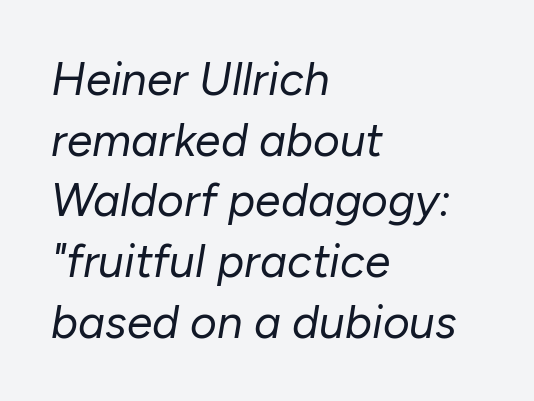
Q: Is the text bold? A: No.
Q: Is the text italic (slanted)? A: Yes, it leans right by about 10 degrees.
Q: Is the text underlined? A: No.
Q: How is the paragraph aligned? A: Left-aligned.
Q: Is the spacing between letters normal or unusually wide? A: Normal.
Q: Is the spacing between lines tight, normal or loose? A: Normal.
Q: Width (condensed, normal, or wide)? A: Normal.
Q: Stroke contrast? A: Low.
Q: x-height? A: Medium.
Q: Monospaced? A: No.
